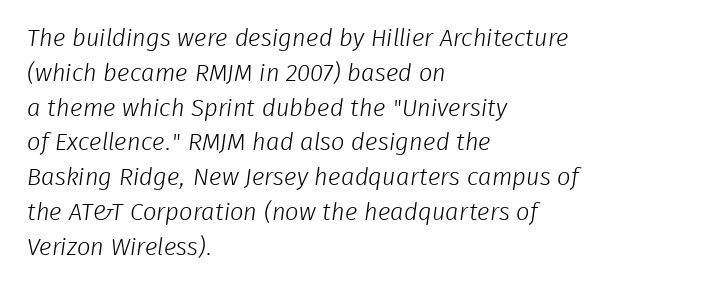
The rendering uses a moderate line-height, typical for paragraphs. These lines stack with their left ends in a neat column. Letter spacing: default. The cut favours lightness, reaching ordinary text weight at its darkest. Letters rest on an invisible, unmarked baseline.
